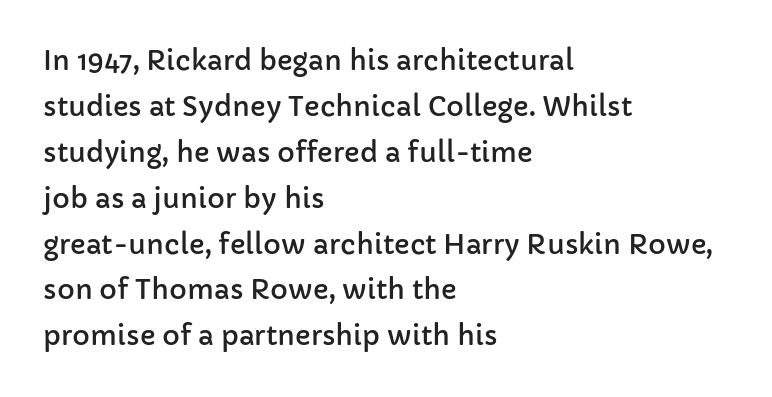
The image shows 27 px text type, upright; set left-aligned, normal line spacing (1.7x), normal letter spacing, not underlined.
